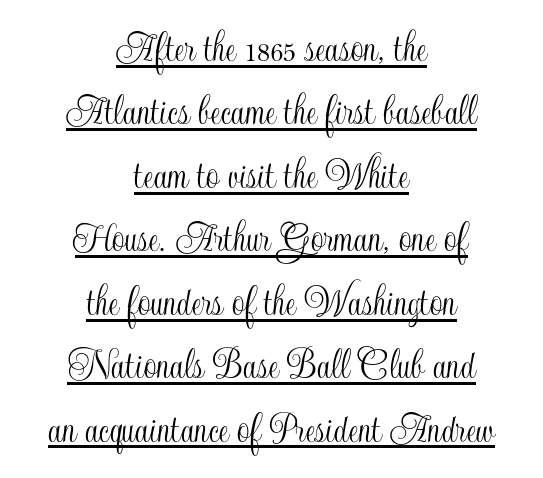
Q: Is the text italic (slanted)? A: Yes.
Q: Is the text underlined? A: Yes.
Q: How is the paragraph aligned? A: Centered.
Q: Is the spacing between letters normal or unusually wide? A: Normal.
Q: Is the spacing between lines tight, normal or loose? A: Normal.
Q: Width (condensed, normal, or wide)? A: Condensed.
Q: x-height? A: Small.
Q: Monospaced? A: No.
